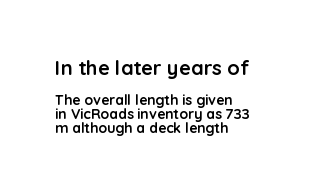
Heft: maximum for text — a bold. Decoration check: the copy has no underline. Typesetter's note — upper block bumped up in size, lower block left smaller. Italic? Not at all — the glyphs are vertical.
